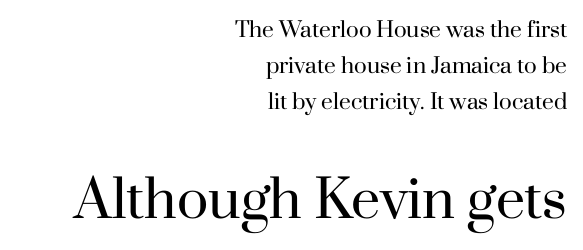
{"serif": "yes", "italic": "no", "bold": "no", "weight": "regular", "width": "normal", "stroke_contrast": "high", "x_height": "small", "monospaced": "no", "underline": "no", "align": "right", "line_spacing_ratio": 1.72, "letter_spacing": "normal", "letter_spacing_em": 0.0, "larger_block": "second", "size_ratio": 2.48, "glyph_px": 52}
